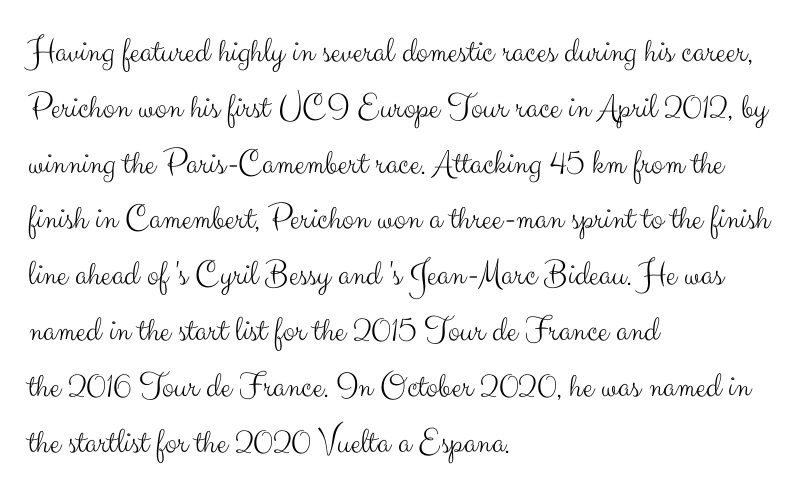
{"serif": "no", "bold": "no", "weight": "light", "width": "normal", "stroke_contrast": "medium", "x_height": "small", "monospaced": "no", "underline": "no", "align": "left", "line_spacing": "normal", "line_spacing_ratio": 1.55, "letter_spacing": "normal", "letter_spacing_em": 0.0, "glyph_px": 36}
